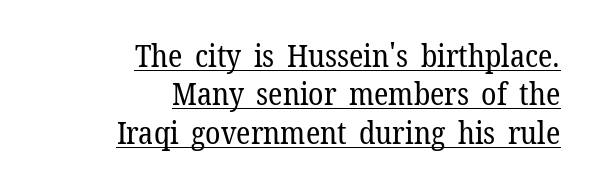
Letter spacing: default. Is the block centered? No — it sits flush against the right margin. Posture: vertical. Stroke terminals: seriffed. The rendering uses natural spacing where letterforms have individual widths. Beneath each row of characters lies a ruled line.
